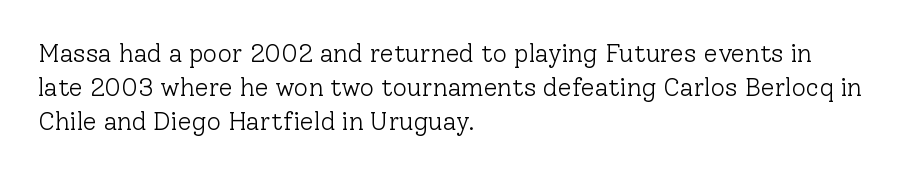
Q: Is the text bold? A: No.
Q: Is the text italic (slanted)? A: No, it is upright.
Q: Is the text underlined? A: No.
Q: How is the paragraph aligned? A: Left-aligned.
Q: Is the spacing between letters normal or unusually wide? A: Normal.
Q: Is the spacing between lines tight, normal or loose? A: Normal.
